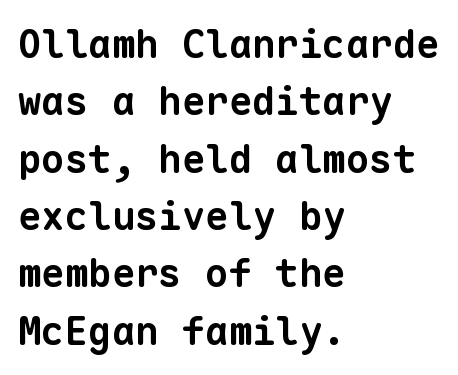
The image shows 39 px bold sans-serif type, monospaced; set left-aligned, normal line spacing (1.47x), normal letter spacing, not underlined; low stroke contrast and a medium x-height.
